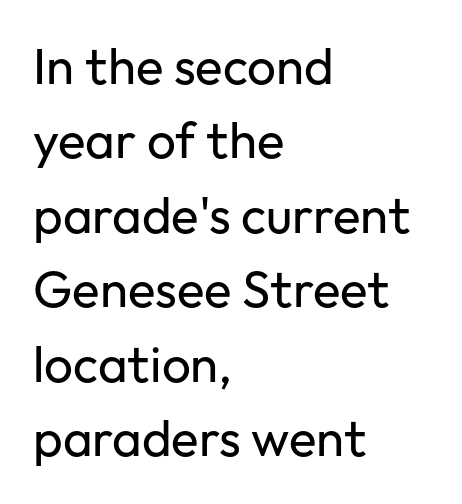
The image shows 51 px regular-weight sans-serif type, upright; set left-aligned, normal line spacing (1.46x), normal letter spacing, not underlined; low stroke contrast and a medium x-height.
